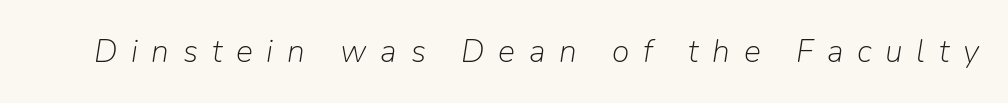
Q: Is the text bold? A: No.
Q: Is the text italic (slanted)? A: Yes, it leans right by about 9 degrees.
Q: Is the text underlined? A: No.
Q: Is the spacing between letters normal or unusually wide? A: Unusually wide.
Q: Width (condensed, normal, or wide)? A: Normal.
Q: Stroke contrast? A: Low.
Q: x-height? A: Medium.
Q: Monospaced? A: No.
